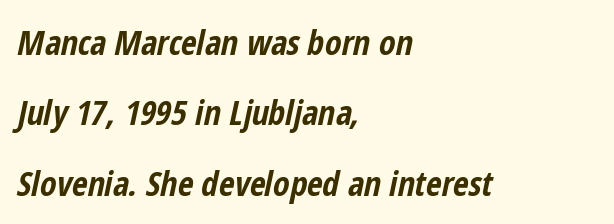
{"italic": "yes", "lean": "right", "slant_degrees": 12, "bold": "yes", "weight": "bold", "width": "condensed", "stroke_contrast": "low", "x_height": "medium", "monospaced": "no", "underline": "no", "align": "left", "line_spacing": "loose", "line_spacing_ratio": 2.07, "letter_spacing": "normal", "letter_spacing_em": 0.0, "glyph_px": 34}
